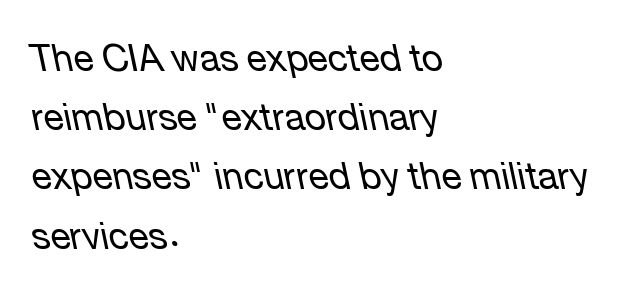
Characters are canted at an angle relative to the baseline's perpendicular. Each new line begins a customary step beneath the previous one. Does the copy run flush right? No — it runs flush left. This rendering features lettering with no underline.
